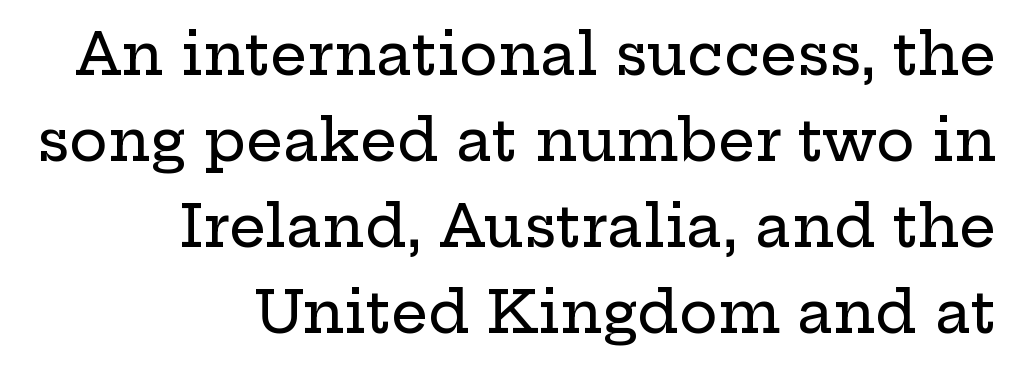
{"serif": "yes", "italic": "no", "width": "wide", "stroke_contrast": "low", "x_height": "medium", "monospaced": "no", "underline": "no", "align": "right", "line_spacing": "normal", "line_spacing_ratio": 1.48, "letter_spacing": "normal", "letter_spacing_em": 0.0, "glyph_px": 58}
